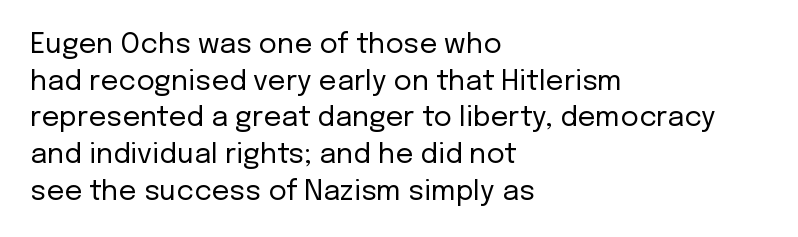
The image shows 28 px regular-weight sans-serif type, upright; set left-aligned, normal line spacing (1.31x), normal letter spacing, not underlined; low stroke contrast and a medium x-height.
